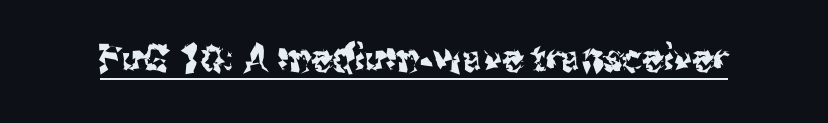
Each line of the rendering has a horizontal stroke beneath the glyphs. Typographically, this falls in the sans-serif category. The letters advance in unequal steps, a hallmark of proportional type. The gaps between neighbouring characters are ordinary and unremarkable. If you drew a line through each stem, it would be perfectly vertical.
